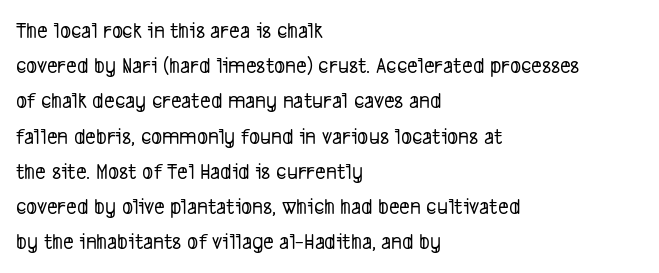
The rendering keeps characters at their native spacing. The zone under the glyphs is completely vacant. Teacher's note: observe the even left margin — that is flush-left alignment. Baseline-to-baseline distance is the conventional proportion of letter height.
